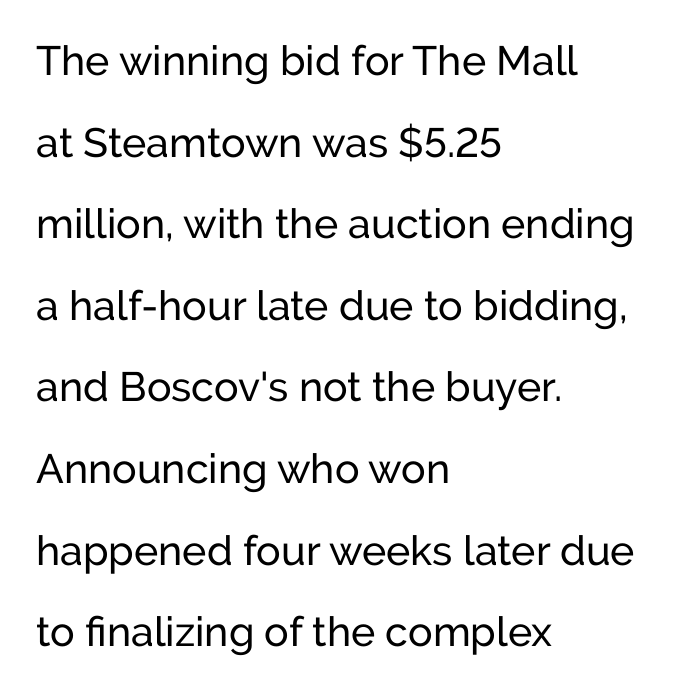
Q: Is the text italic (slanted)? A: No, it is upright.
Q: Is the typeface a serif or a sans-serif typeface? A: Sans-serif.
Q: Is the text underlined? A: No.
Q: How is the paragraph aligned? A: Left-aligned.
Q: Is the spacing between letters normal or unusually wide? A: Normal.
Q: Is the spacing between lines tight, normal or loose? A: Loose.
Q: Width (condensed, normal, or wide)? A: Normal.
Q: Stroke contrast? A: Low.
Q: x-height? A: Medium.
Q: Monospaced? A: No.
